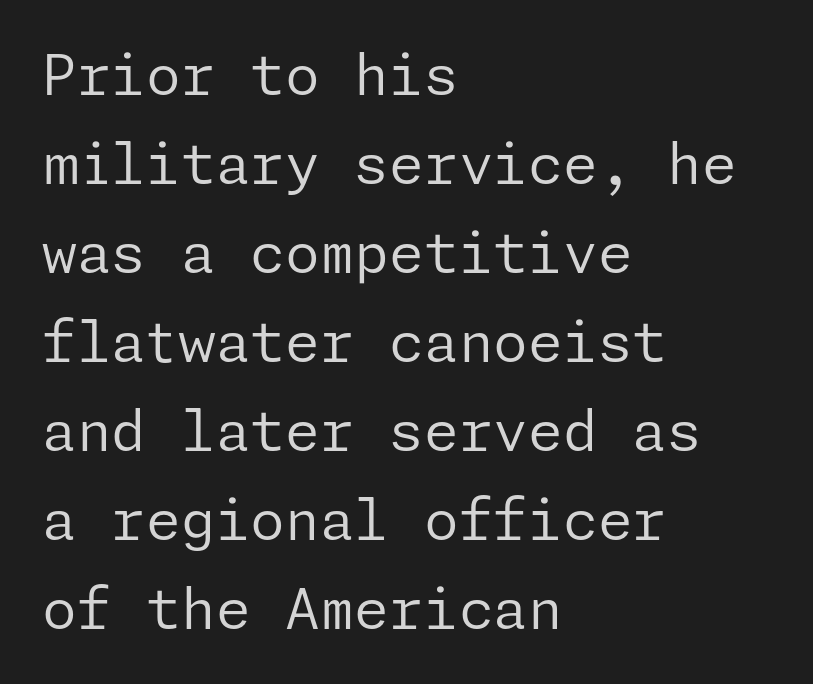
Line spacing here is normal. Letters rest on an invisible, unmarked baseline. Examine the stroke ends and you'll find no serifs. No letter is thick-stroked: the sample isn't bold. Left-aligned paragraph, ragged on the right. This rendering leaves character spacing at its baseline value.
